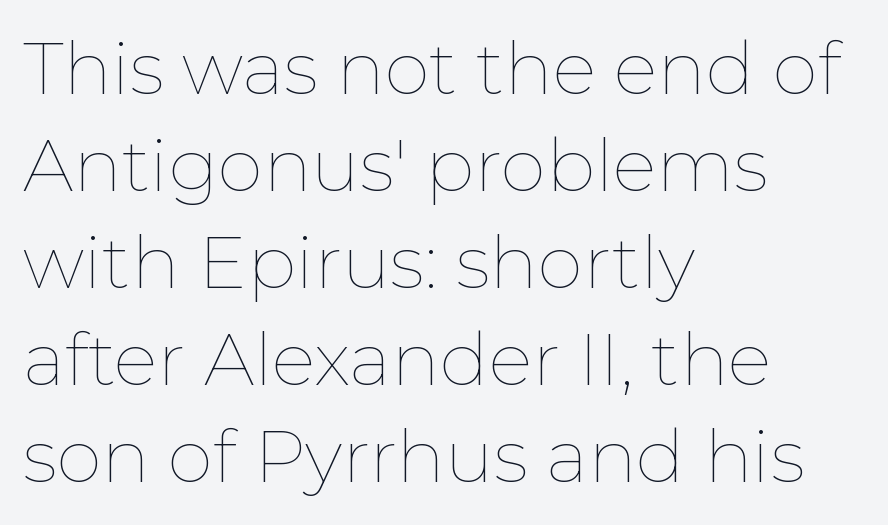
Q: Is the text bold? A: No.
Q: Is the text italic (slanted)? A: No, it is upright.
Q: Is the text underlined? A: No.
Q: How is the paragraph aligned? A: Left-aligned.
Q: Is the spacing between letters normal or unusually wide? A: Normal.
Q: Is the spacing between lines tight, normal or loose? A: Normal.
Q: Width (condensed, normal, or wide)? A: Normal.
Q: Stroke contrast? A: Low.
Q: x-height? A: Medium.
Q: Monospaced? A: No.
